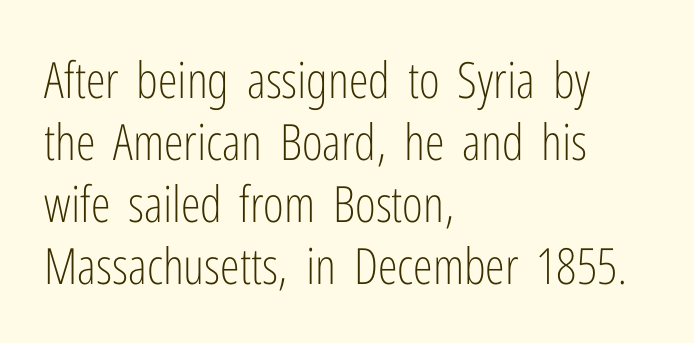
Q: Is the text bold? A: No.
Q: Is the text italic (slanted)? A: No, it is upright.
Q: Is the typeface a serif or a sans-serif typeface? A: Sans-serif.
Q: Is the text underlined? A: No.
Q: How is the paragraph aligned? A: Left-aligned.
Q: Is the spacing between letters normal or unusually wide? A: Normal.
Q: Width (condensed, normal, or wide)? A: Condensed.
Q: Stroke contrast? A: Low.
Q: x-height? A: Medium.
Q: Monospaced? A: No.
